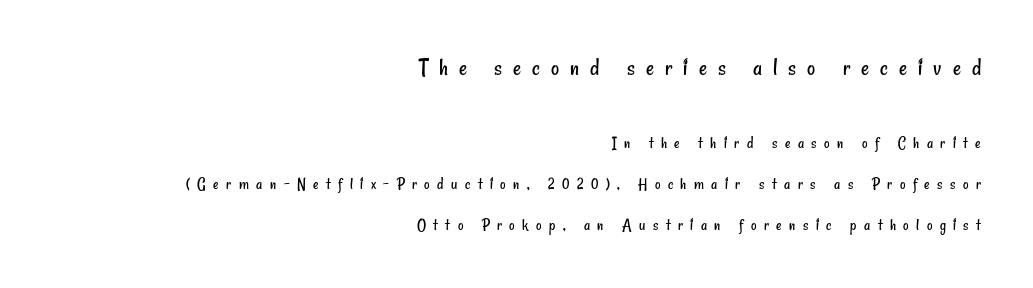
{"bold": "no", "underline": "no", "align": "right", "line_spacing": "loose", "line_spacing_ratio": 2.41, "letter_spacing": "wide", "letter_spacing_em": 0.44, "larger_block": "first", "size_ratio": 1.47, "glyph_px": 25}
